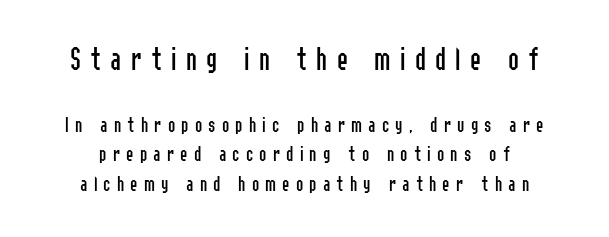
{"serif": "no", "italic": "no", "bold": "no", "weight": "regular", "width": "condensed", "stroke_contrast": "low", "x_height": "medium", "monospaced": "no", "underline": "no", "line_spacing": "normal", "line_spacing_ratio": 1.34, "letter_spacing": "wide", "letter_spacing_em": 0.28, "larger_block": "first", "size_ratio": 1.5, "glyph_px": 33}
